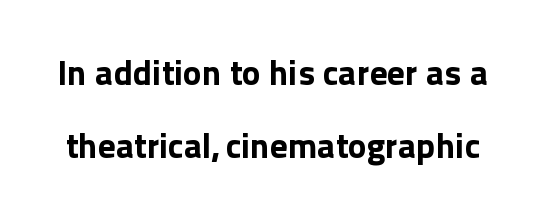
{"serif": "no", "italic": "no", "bold": "yes", "weight": "bold", "width": "normal", "x_height": "medium", "monospaced": "no", "underline": "no", "line_spacing": "loose", "line_spacing_ratio": 2.1, "letter_spacing": "normal", "letter_spacing_em": 0.0, "glyph_px": 35}
